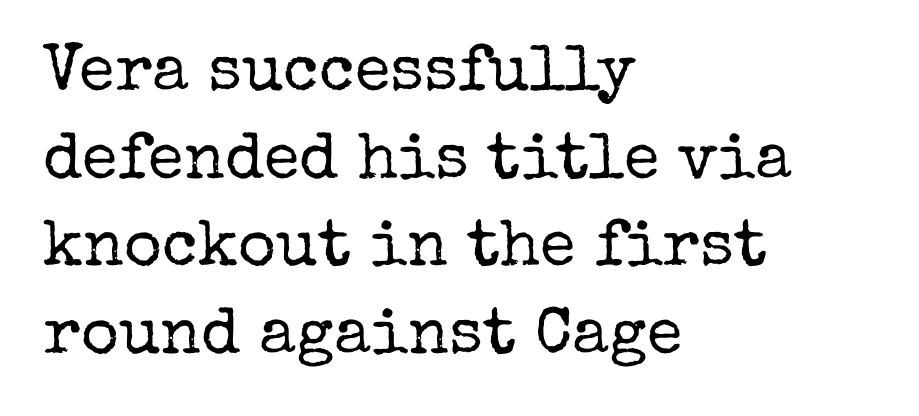
The image shows 65 px regular-weight serif type, upright; set left-aligned, normal line spacing (1.35x), normal letter spacing, not underlined; low stroke contrast and a medium x-height.
